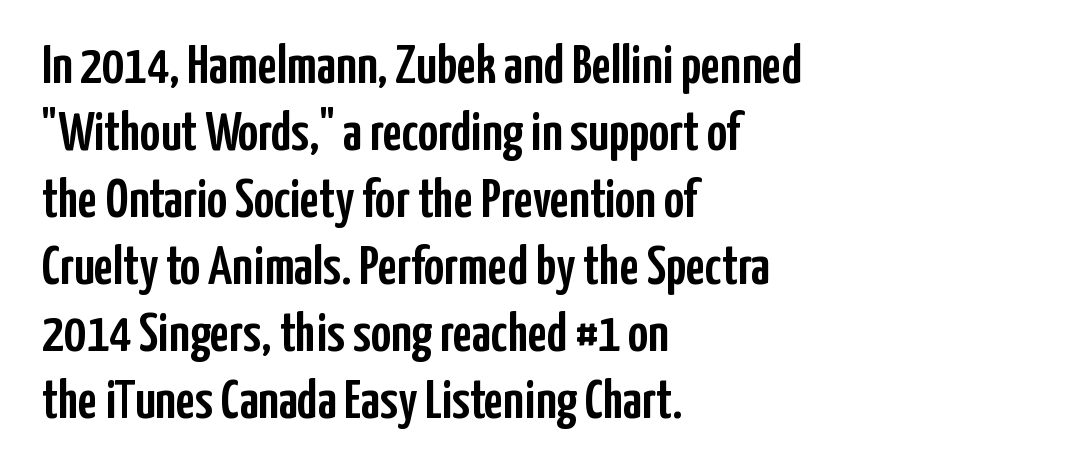
{"serif": "no", "italic": "no", "width": "condensed", "stroke_contrast": "low", "x_height": "medium", "monospaced": "no", "underline": "no", "align": "left", "line_spacing_ratio": 1.22, "letter_spacing": "normal", "letter_spacing_em": 0.0, "glyph_px": 55}
